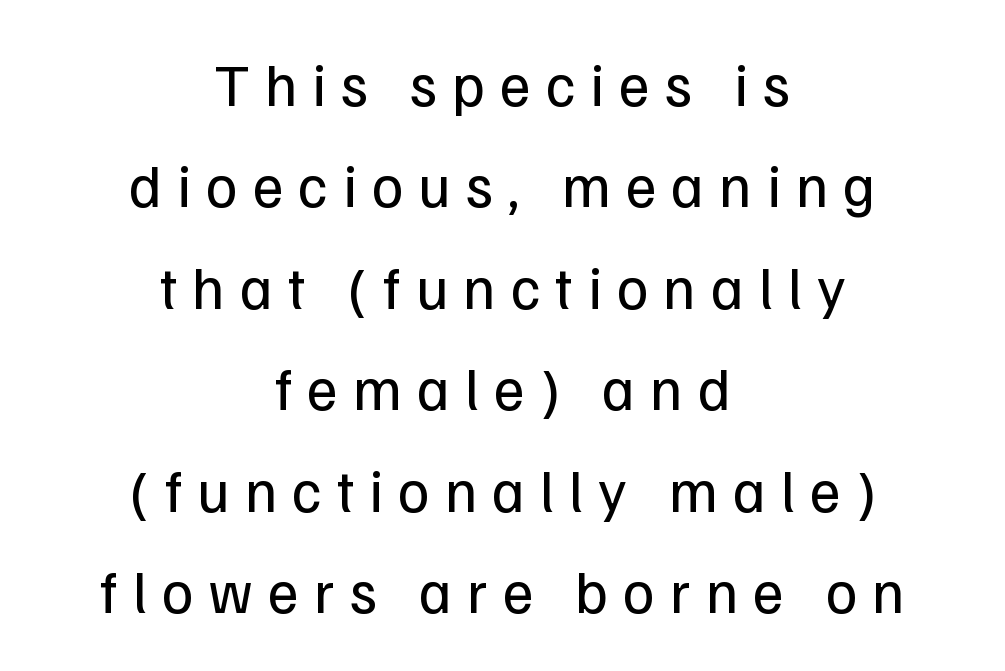
{"serif": "no", "italic": "no", "bold": "no", "weight": "regular", "width": "normal", "stroke_contrast": "low", "x_height": "medium", "monospaced": "no", "underline": "no", "align": "center", "line_spacing": "normal", "line_spacing_ratio": 1.69, "letter_spacing": "wide", "letter_spacing_em": 0.25, "glyph_px": 60}
